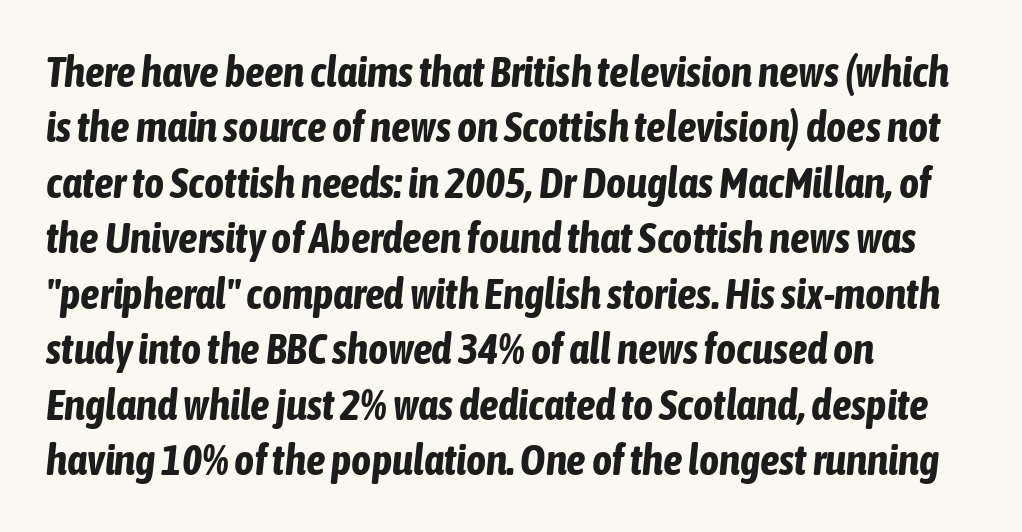
Q: Is the text bold? A: Yes.
Q: Is the text italic (slanted)? A: Yes, it leans right by about 6 degrees.
Q: Is the text underlined? A: No.
Q: How is the paragraph aligned? A: Left-aligned.
Q: Is the spacing between letters normal or unusually wide? A: Normal.
Q: Is the spacing between lines tight, normal or loose? A: Normal.
Q: Width (condensed, normal, or wide)? A: Condensed.
Q: Stroke contrast? A: Low.
Q: x-height? A: Medium.
Q: Monospaced? A: No.
